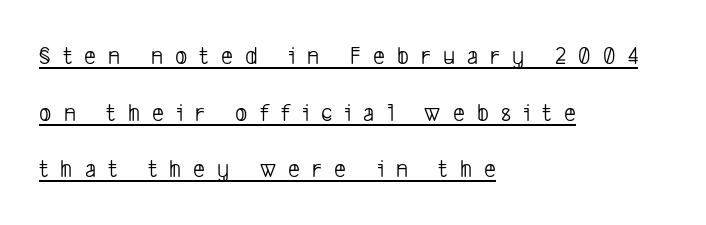
The typesetter has applied underlining to the passage shown. Layout note: lines flush left. Each stroke keeps to a modest, everyday thickness or less. Honestly, the letter spacing is so wide it's the main thing you notice.
